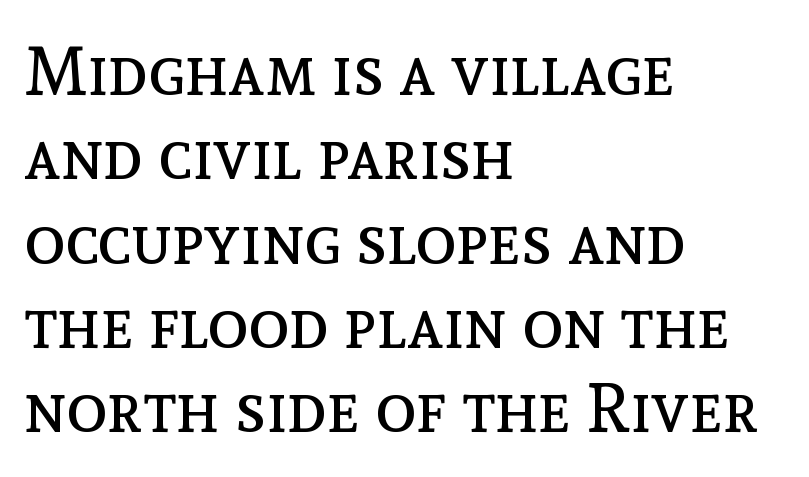
The image shows 68 px regular-weight type, upright; set left-aligned, line spacing 1.24x, normal letter spacing, not underlined; a medium x-height.
